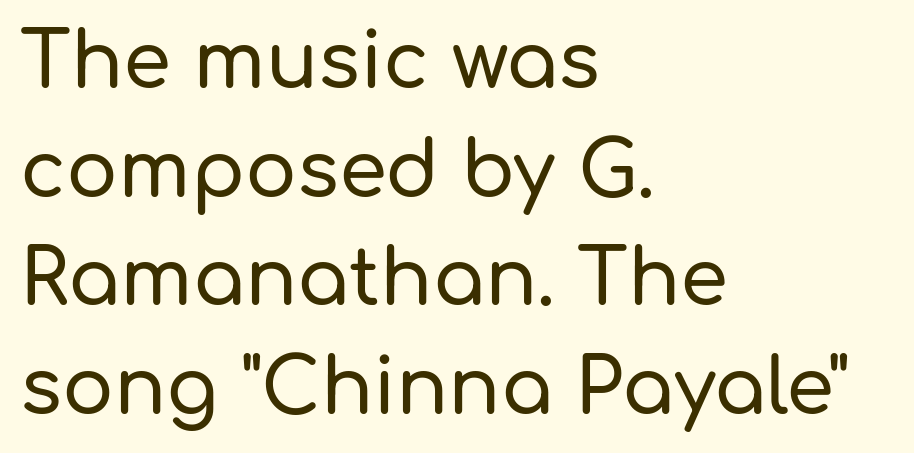
Vertical strokes here are truly vertical. Descenders hang freely into open space. A student would call this left alignment; a typographer would say flush left, rag right. To sum up the face: it is a sans, with no serifs.
